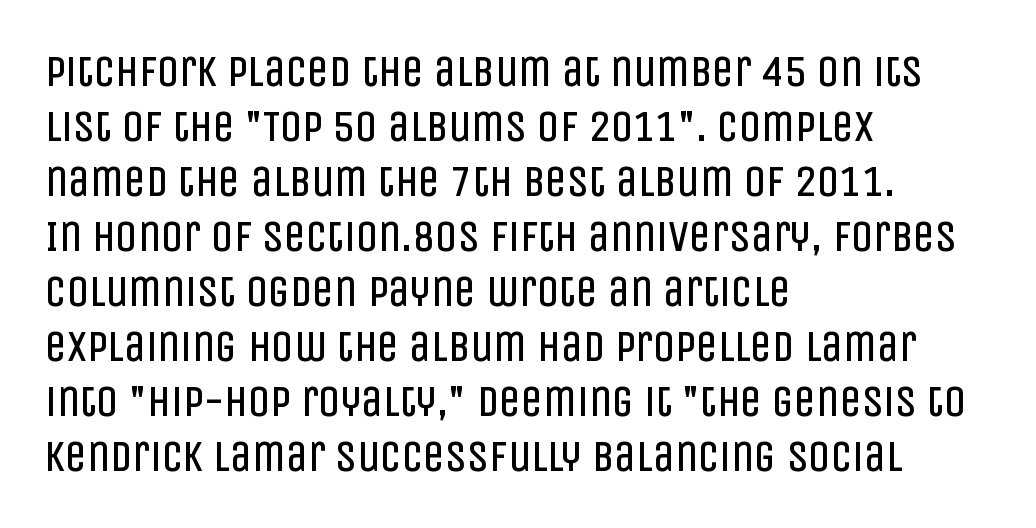
Vertical spacing — default. Where is the straight margin? On the left. Designer's note — italics off, roman on. This rendering leaves character spacing at its baseline value.
